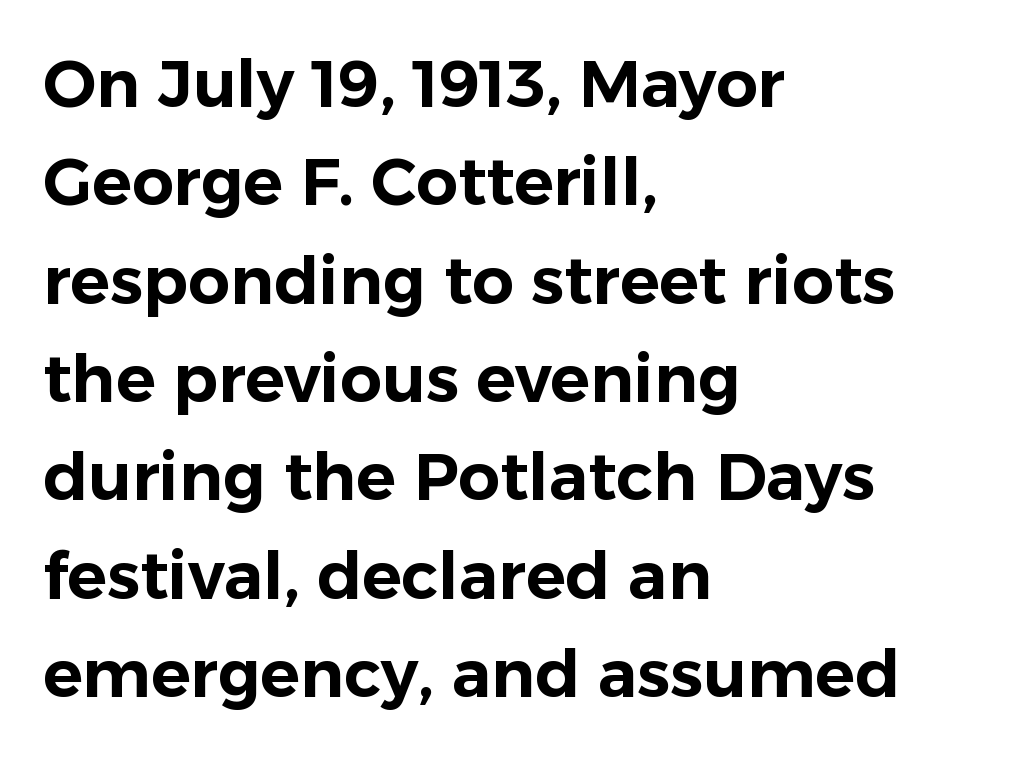
{"serif": "no", "italic": "no", "width": "normal", "stroke_contrast": "low", "x_height": "medium", "monospaced": "no", "underline": "no", "align": "left", "line_spacing": "normal", "line_spacing_ratio": 1.49, "letter_spacing": "normal", "letter_spacing_em": 0.0, "glyph_px": 66}
